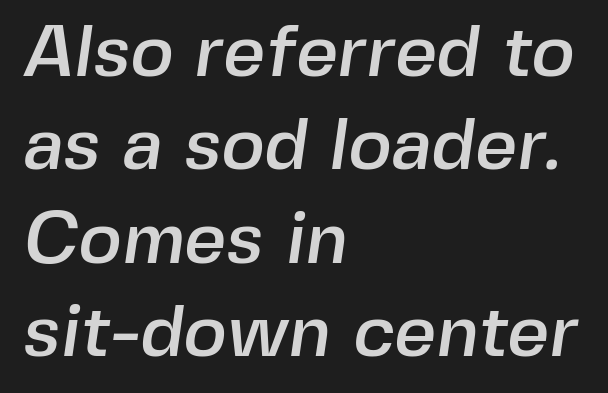
Q: Is the typeface a serif or a sans-serif typeface? A: Sans-serif.
Q: Is the text underlined? A: No.
Q: How is the paragraph aligned? A: Left-aligned.
Q: Is the spacing between letters normal or unusually wide? A: Normal.
Q: Is the spacing between lines tight, normal or loose? A: Normal.
Q: Width (condensed, normal, or wide)? A: Normal.
Q: x-height? A: Medium.
Q: Monospaced? A: No.
